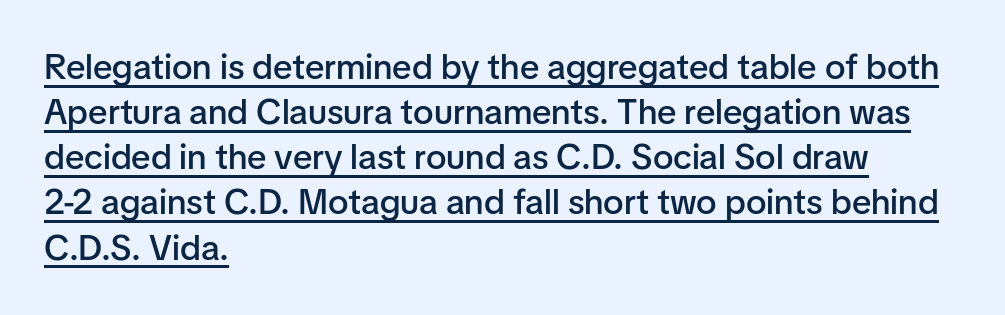
{"serif": "no", "italic": "no", "bold": "semi", "weight": "semibold", "width": "normal", "stroke_contrast": "low", "x_height": "medium", "monospaced": "no", "underline": "yes", "align": "left", "line_spacing": "normal", "line_spacing_ratio": 1.29, "letter_spacing": "normal", "letter_spacing_em": 0.0, "glyph_px": 35}
